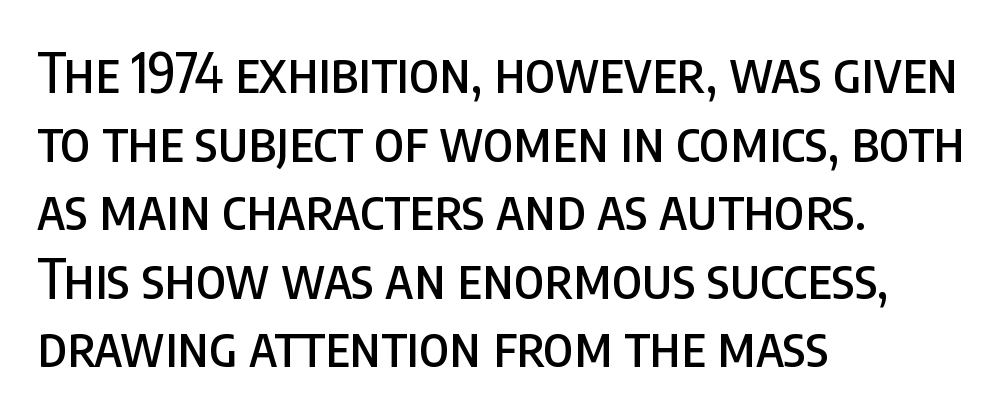
{"serif": "no", "italic": "no", "width": "condensed", "stroke_contrast": "low", "x_height": "large", "monospaced": "no", "underline": "no", "align": "left", "line_spacing": "normal", "line_spacing_ratio": 1.27, "letter_spacing": "normal", "letter_spacing_em": 0.0, "glyph_px": 54}
